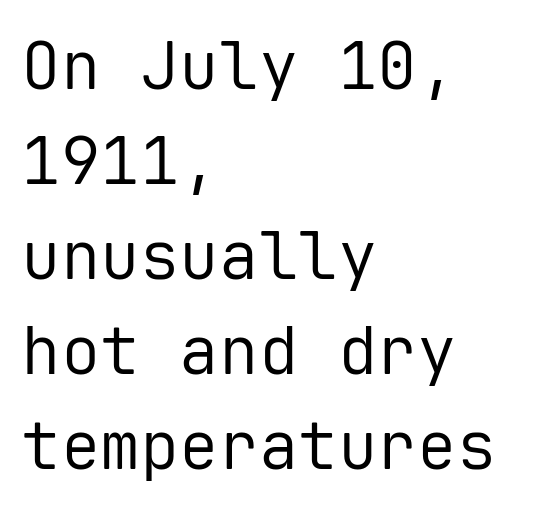
{"serif": "no", "italic": "no", "bold": "no", "weight": "regular", "width": "normal", "stroke_contrast": "low", "x_height": "medium", "monospaced": "yes", "underline": "no", "align": "left", "line_spacing": "normal", "line_spacing_ratio": 1.44, "letter_spacing": "normal", "letter_spacing_em": 0.0, "glyph_px": 66}
